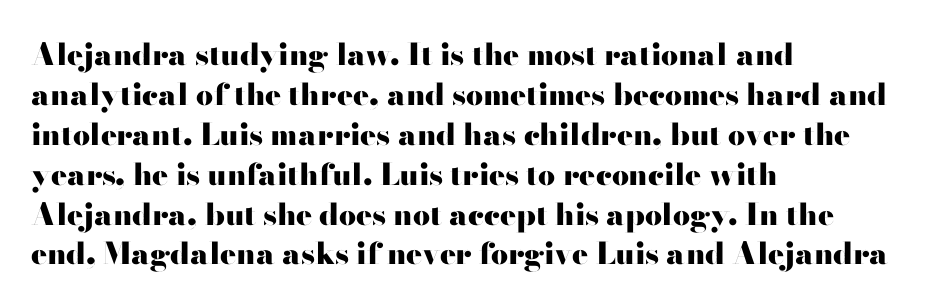
{"serif": "no", "italic": "no", "bold": "yes", "weight": "heavy", "width": "wide", "stroke_contrast": "high", "x_height": "small", "monospaced": "no", "underline": "no", "align": "left", "line_spacing": "normal", "line_spacing_ratio": 1.33, "letter_spacing": "normal", "letter_spacing_em": 0.0, "glyph_px": 30}
